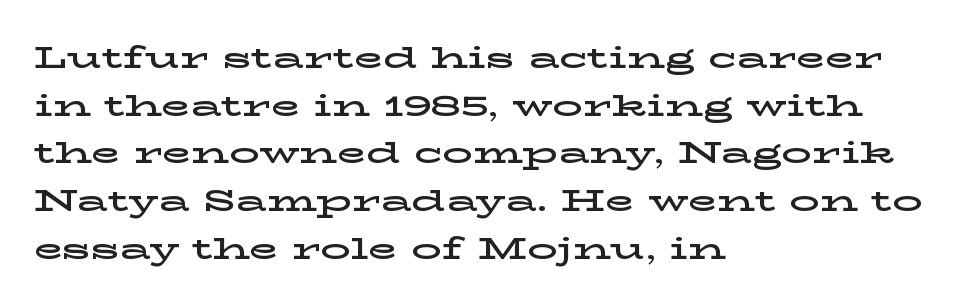
{"serif": "yes", "italic": "no", "width": "wide", "stroke_contrast": "low", "x_height": "medium", "monospaced": "no", "underline": "no", "align": "left", "line_spacing": "normal", "line_spacing_ratio": 1.59, "letter_spacing": "normal", "letter_spacing_em": 0.0, "glyph_px": 30}
